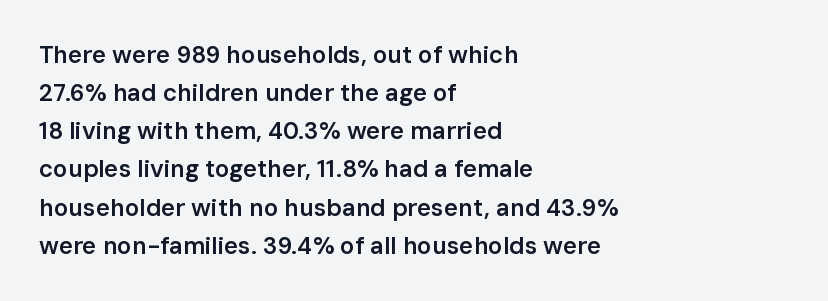
When letters stand straight like this, we call the style roman or upright. Look at the stroke-to-counter ratio: somewhat heavy, a semibold. Any mark beneath the type? The region is blank. The passage shown stacks its lines at a standard gap. No extra tracking has been applied to these lines.
